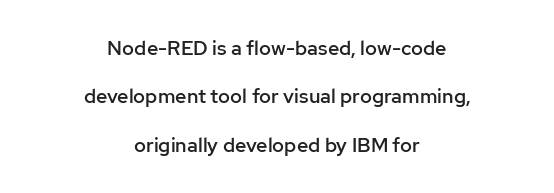
Q: Is the text bold? A: Semi-bold.
Q: Is the text italic (slanted)? A: No, it is upright.
Q: Is the text underlined? A: No.
Q: How is the paragraph aligned? A: Centered.
Q: Is the spacing between letters normal or unusually wide? A: Normal.
Q: Is the spacing between lines tight, normal or loose? A: Loose.
